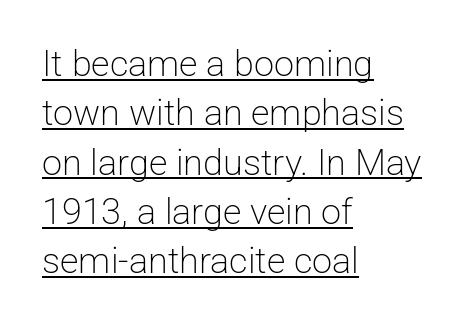
{"serif": "no", "italic": "no", "bold": "no", "weight": "light", "width": "normal", "stroke_contrast": "low", "x_height": "medium", "monospaced": "no", "underline": "yes", "align": "left", "line_spacing": "normal", "line_spacing_ratio": 1.37, "letter_spacing": "normal", "letter_spacing_em": 0.0, "glyph_px": 36}
